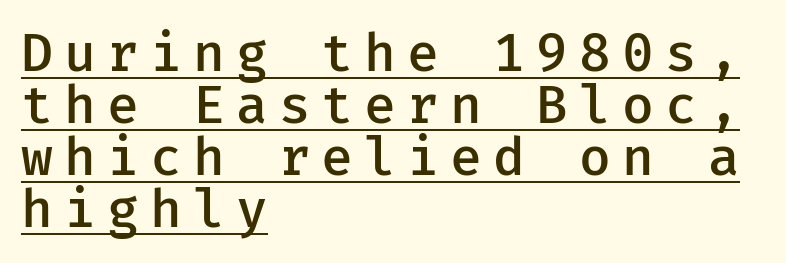
{"serif": "no", "italic": "no", "bold": "semi", "weight": "semibold", "width": "normal", "stroke_contrast": "low", "x_height": "medium", "underline": "yes", "align": "left", "line_spacing": "tight", "line_spacing_ratio": 0.98, "letter_spacing": "wide", "letter_spacing_em": 0.21, "glyph_px": 53}
